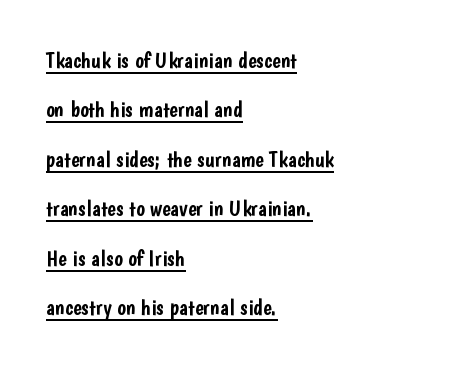
Quick note: underline on. Vertical spacing — loose. Notice how the passage keeps a crisp vertical edge on the left only. Between one letter and the next there's only the usual sliver of space. When letters stand straight like this, we call the style roman or upright.
